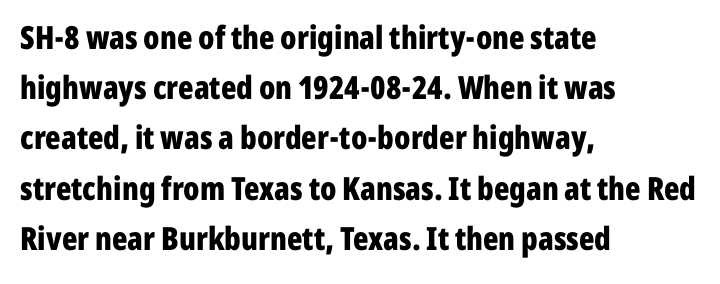
The image shows 32 px bold, condensed sans-serif type, upright; set left-aligned, normal line spacing (1.57x), normal letter spacing, not underlined; low stroke contrast and a medium x-height.
